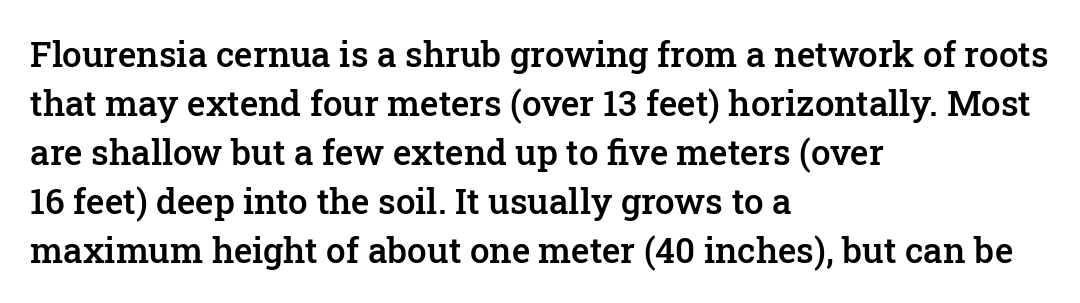
Q: Is the text bold? A: Semi-bold.
Q: Is the text italic (slanted)? A: No, it is upright.
Q: Is the typeface a serif or a sans-serif typeface? A: Serif.
Q: Is the text underlined? A: No.
Q: How is the paragraph aligned? A: Left-aligned.
Q: Is the spacing between letters normal or unusually wide? A: Normal.
Q: Is the spacing between lines tight, normal or loose? A: Normal.
Q: Width (condensed, normal, or wide)? A: Normal.
Q: Stroke contrast? A: Low.
Q: x-height? A: Medium.
Q: Monospaced? A: No.
